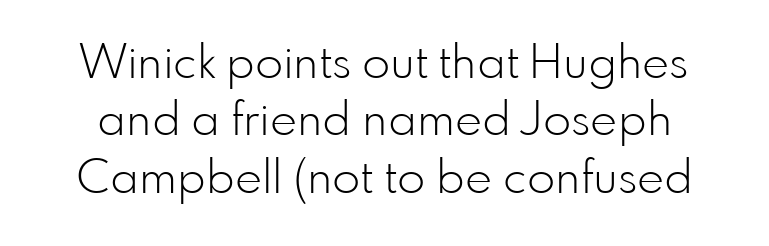
Normally led — the rows are evenly, conventionally spaced. Characters follow at the spacing the type designer built in. Is the stroke heavy? The answer is a plain regular-or-lighter. The type family on display is of the sans-serif kind.
